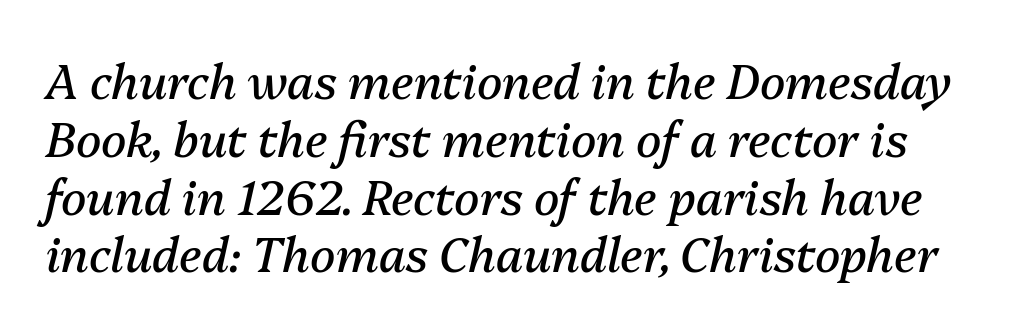
Q: Is the text bold? A: No.
Q: Is the text italic (slanted)? A: Yes, it leans right by about 13 degrees.
Q: Is the text underlined? A: No.
Q: Is the spacing between letters normal or unusually wide? A: Normal.
Q: Width (condensed, normal, or wide)? A: Normal.
Q: Stroke contrast? A: Medium.
Q: x-height? A: Medium.
Q: Monospaced? A: No.
